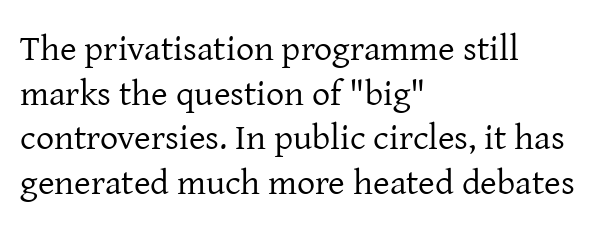
These lines are rendered in a variable-pitch font. Descenders are the only things crossing below the line. Visually the block forms a straight wall on the left and a jagged coastline on the right. Look at the tracking — it's just the regular setting, nothing added. These lines were composed using upright roman letters. The font is comparable to plain body text, perhaps lighter.
